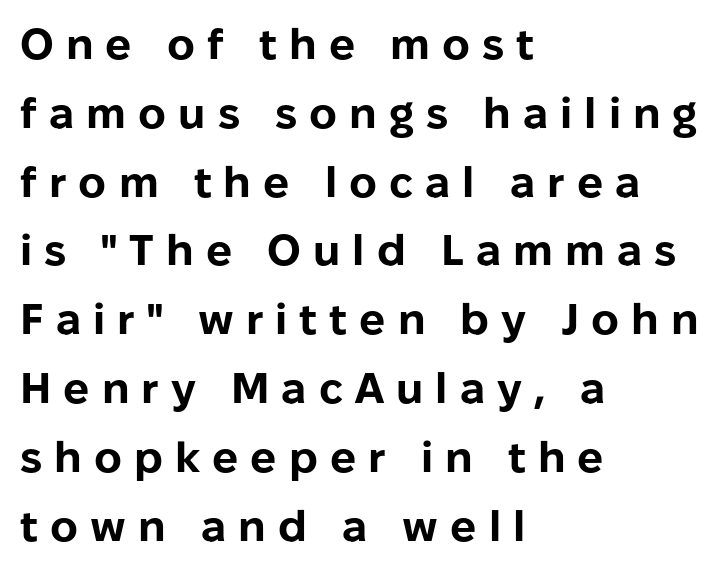
Q: Is the text bold? A: Yes.
Q: Is the text italic (slanted)? A: No, it is upright.
Q: Is the typeface a serif or a sans-serif typeface? A: Sans-serif.
Q: Is the text underlined? A: No.
Q: How is the paragraph aligned? A: Left-aligned.
Q: Is the spacing between letters normal or unusually wide? A: Unusually wide.
Q: Is the spacing between lines tight, normal or loose? A: Normal.
Q: Width (condensed, normal, or wide)? A: Normal.
Q: Stroke contrast? A: Low.
Q: x-height? A: Medium.
Q: Monospaced? A: No.
